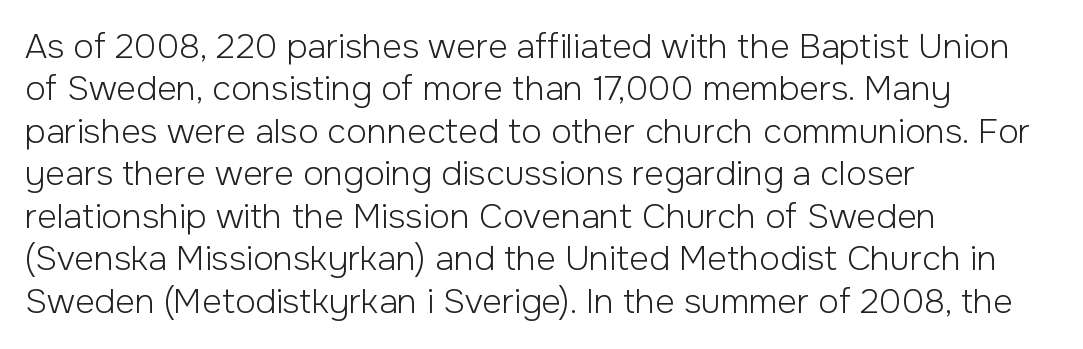
Q: Is the text bold? A: No.
Q: Is the text italic (slanted)? A: No, it is upright.
Q: Is the typeface a serif or a sans-serif typeface? A: Sans-serif.
Q: Is the text underlined? A: No.
Q: How is the paragraph aligned? A: Left-aligned.
Q: Is the spacing between letters normal or unusually wide? A: Normal.
Q: Is the spacing between lines tight, normal or loose? A: Normal.
Q: Width (condensed, normal, or wide)? A: Normal.
Q: Stroke contrast? A: Low.
Q: x-height? A: Medium.
Q: Monospaced? A: No.
